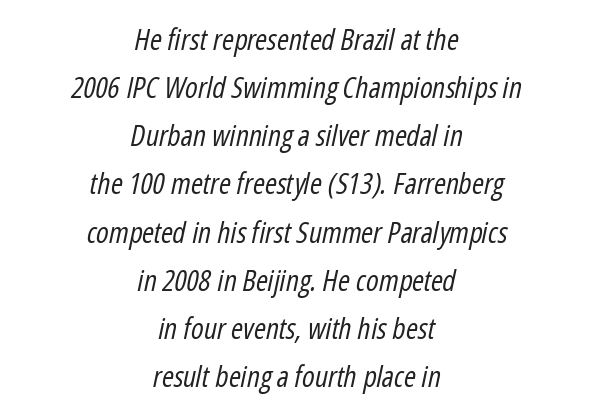
Q: Is the text bold? A: No.
Q: Is the text italic (slanted)? A: Yes, it leans right by about 12 degrees.
Q: Is the text underlined? A: No.
Q: How is the paragraph aligned? A: Centered.
Q: Is the spacing between letters normal or unusually wide? A: Normal.
Q: Is the spacing between lines tight, normal or loose? A: Normal.
Q: Width (condensed, normal, or wide)? A: Condensed.
Q: Stroke contrast? A: Low.
Q: x-height? A: Medium.
Q: Monospaced? A: No.
